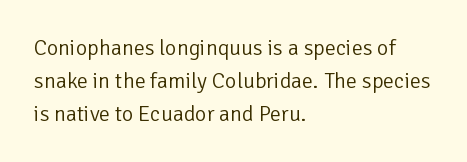
In terms of leading, this rendering sits right in the middle. Quick note: not italic, upright. Stems here are at most as thick as an everyday book face. Letter spacing: default.
